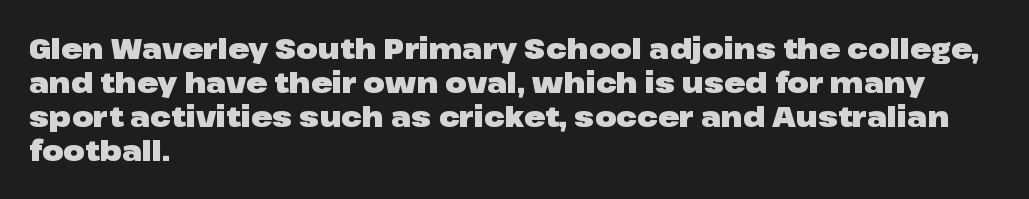
{"serif": "no", "italic": "no", "bold": "yes", "weight": "heavy", "width": "wide", "stroke_contrast": "low", "x_height": "medium", "monospaced": "no", "underline": "no", "align": "left", "line_spacing_ratio": 1.21, "letter_spacing": "normal", "letter_spacing_em": 0.0, "glyph_px": 28}
